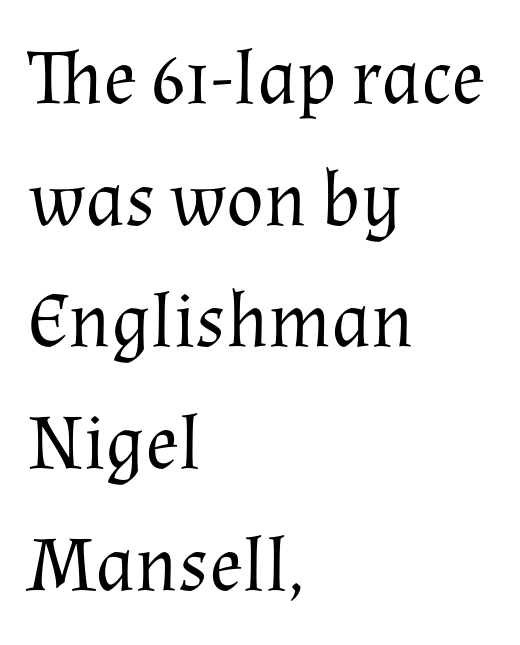
{"serif": "yes", "italic": "no", "bold": "no", "weight": "regular", "width": "normal", "stroke_contrast": "medium", "x_height": "medium", "monospaced": "no", "underline": "no", "align": "left", "line_spacing": "normal", "line_spacing_ratio": 1.56, "letter_spacing": "normal", "letter_spacing_em": 0.0, "glyph_px": 78}
